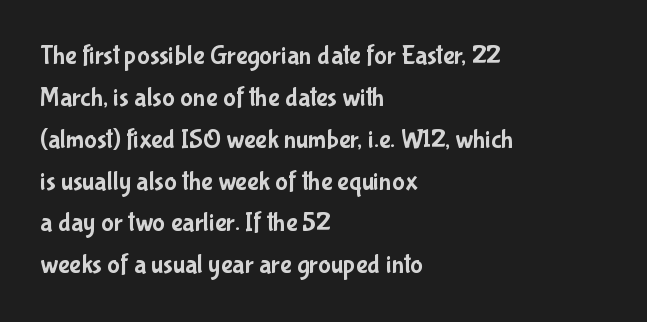
The image shows 27 px text type, upright; set left-aligned, normal line spacing (1.55x), normal letter spacing, not underlined.
